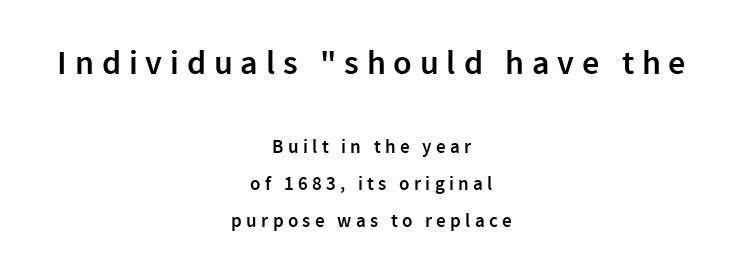
Type style note: lacks serifs. Size hierarchy here favors the leading block over the trailing one. The typesetter chose a symmetrical, centered arrangement here. The gap between lines stays unmarked.
